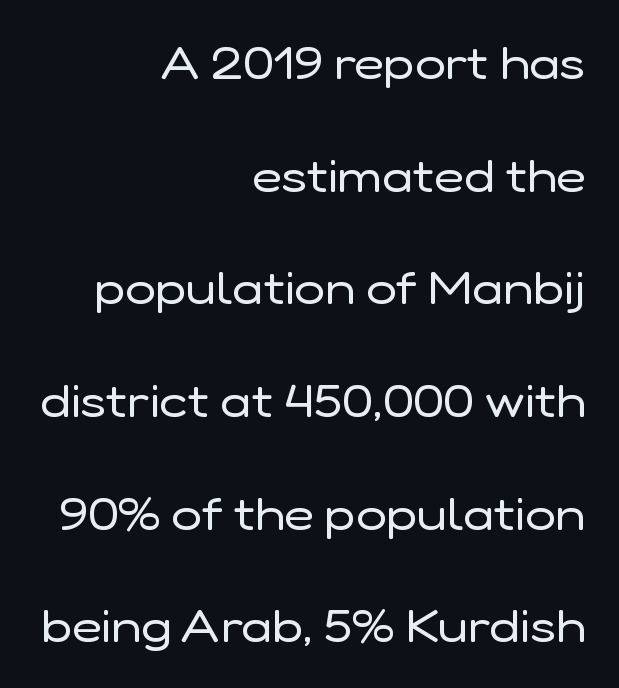
Caption: standard tracking, unaltered. Unlike a traditional serif, this face leaves its strokes unadorned. A bare baseline throughout the passage. If you measured baseline to baseline, you'd find a long distance. The typography opts for an upright posture over an oblique one.
